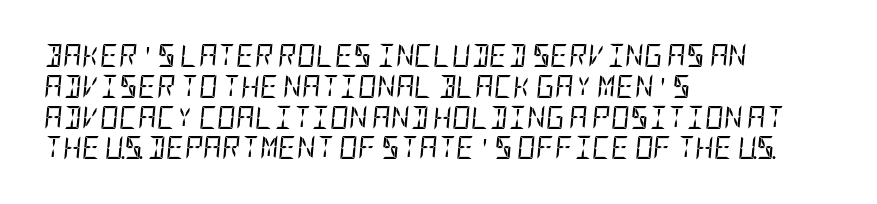
Q: Is the text bold? A: No.
Q: Is the text italic (slanted)? A: Yes, it leans right by about 5 degrees.
Q: Is the text underlined? A: No.
Q: How is the paragraph aligned? A: Left-aligned.
Q: Is the spacing between letters normal or unusually wide? A: Normal.
Q: Is the spacing between lines tight, normal or loose? A: Normal.
